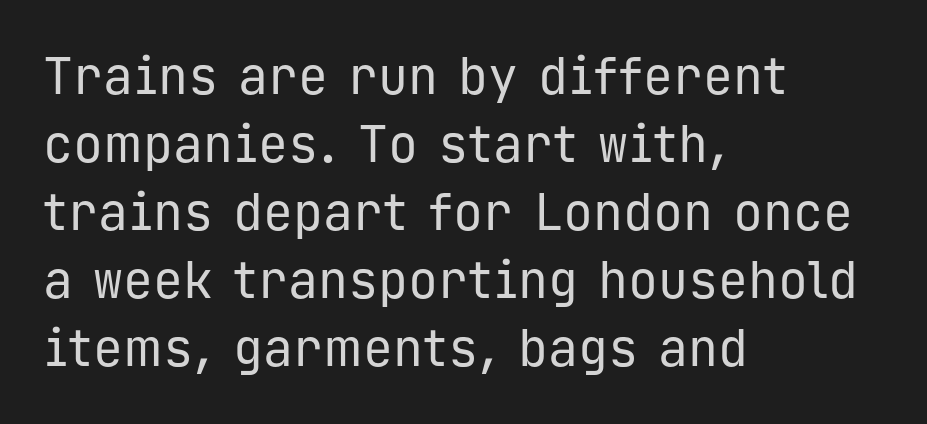
Q: Is the text bold? A: No.
Q: Is the text italic (slanted)? A: No, it is upright.
Q: Is the typeface a serif or a sans-serif typeface? A: Sans-serif.
Q: Is the text underlined? A: No.
Q: How is the paragraph aligned? A: Left-aligned.
Q: Is the spacing between letters normal or unusually wide? A: Normal.
Q: Is the spacing between lines tight, normal or loose? A: Normal.
Q: Width (condensed, normal, or wide)? A: Normal.
Q: Stroke contrast? A: Low.
Q: x-height? A: Medium.
Q: Monospaced? A: Yes.
